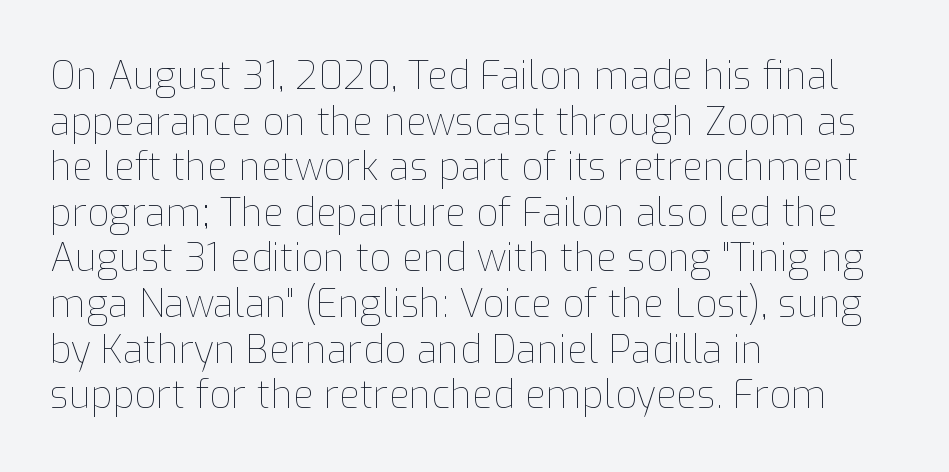
Q: Is the text bold? A: No.
Q: Is the text italic (slanted)? A: No, it is upright.
Q: Is the text underlined? A: No.
Q: How is the paragraph aligned? A: Left-aligned.
Q: Is the spacing between letters normal or unusually wide? A: Normal.
Q: Width (condensed, normal, or wide)? A: Normal.
Q: Stroke contrast? A: Low.
Q: x-height? A: Medium.
Q: Monospaced? A: No.
